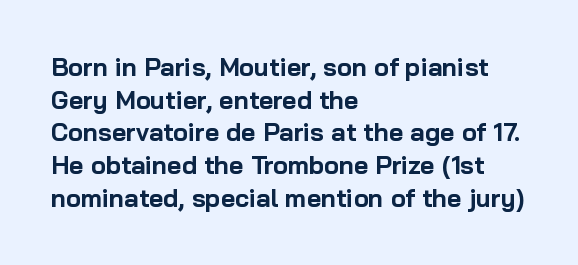
The image shows 25 px bold type, upright; set left-aligned, normal line spacing (1.31x), normal letter spacing, not underlined.
